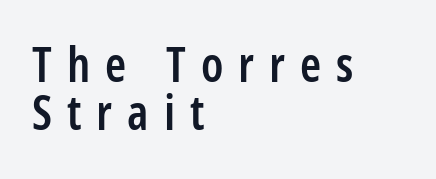
The image shows 48 px semibold, condensed sans-serif type, upright; set left-aligned, tight line spacing (0.99x), unusually wide letter spacing (+0.31 em), not underlined; low stroke contrast and a medium x-height.
